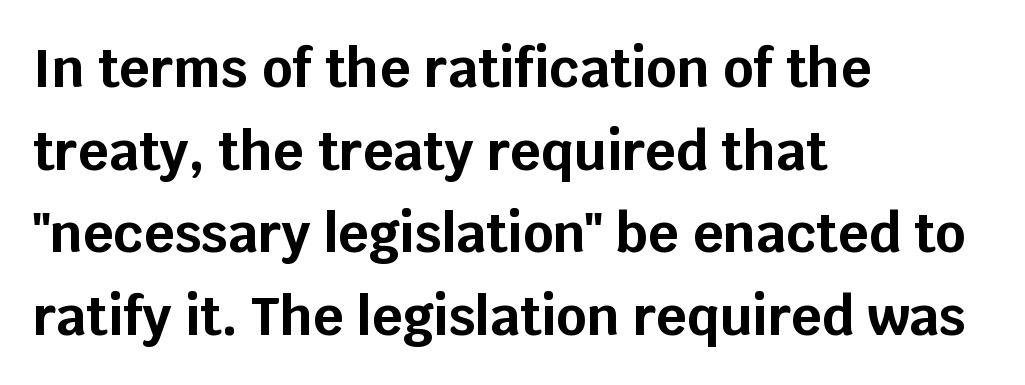
{"serif": "no", "italic": "no", "bold": "yes", "weight": "bold", "width": "normal", "stroke_contrast": "low", "x_height": "large", "monospaced": "no", "underline": "no", "align": "left", "line_spacing": "normal", "line_spacing_ratio": 1.56, "letter_spacing": "normal", "letter_spacing_em": 0.0, "glyph_px": 53}
